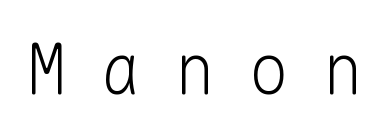
I'd call this a sans setting — the letters go barefoot. Heaviness? Minimal to ordinary, like unemphasized prose. When letters stand straight like this, we call the style roman or upright. Note the uniform advance width — an 'i' takes as much space as an 'm'. Between one letter and the next there's a generous, obvious gap. Honestly, there is no underline to notice here at all.
